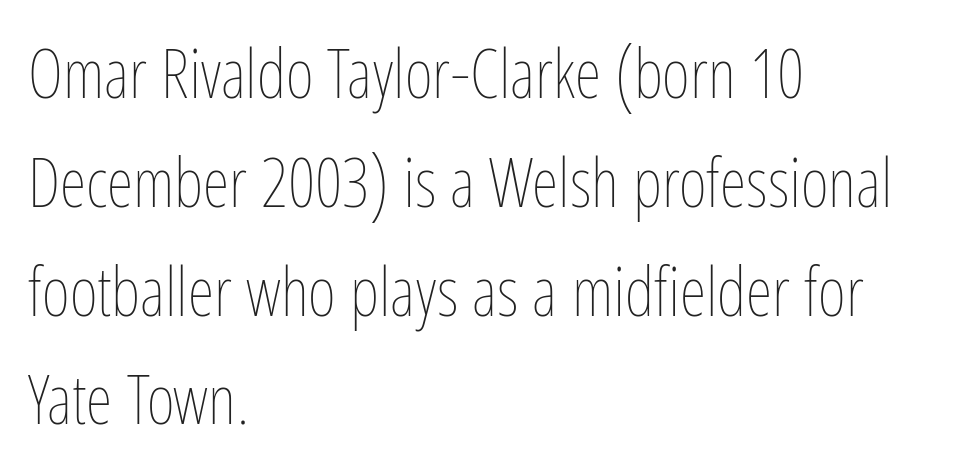
{"italic": "no", "bold": "no", "weight": "thin", "width": "condensed", "stroke_contrast": "low", "x_height": "medium", "monospaced": "no", "underline": "no", "align": "left", "line_spacing": "normal", "line_spacing_ratio": 1.6, "letter_spacing": "normal", "letter_spacing_em": 0.0, "glyph_px": 68}
